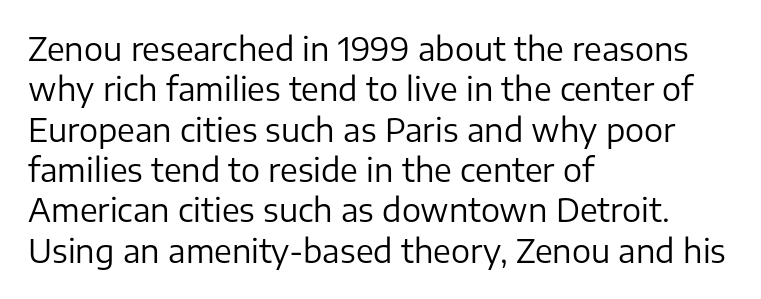
The image shows 32 px regular-weight sans-serif type, upright; set left-aligned, normal line spacing (1.26x), normal letter spacing, not underlined; low stroke contrast and a medium x-height.
